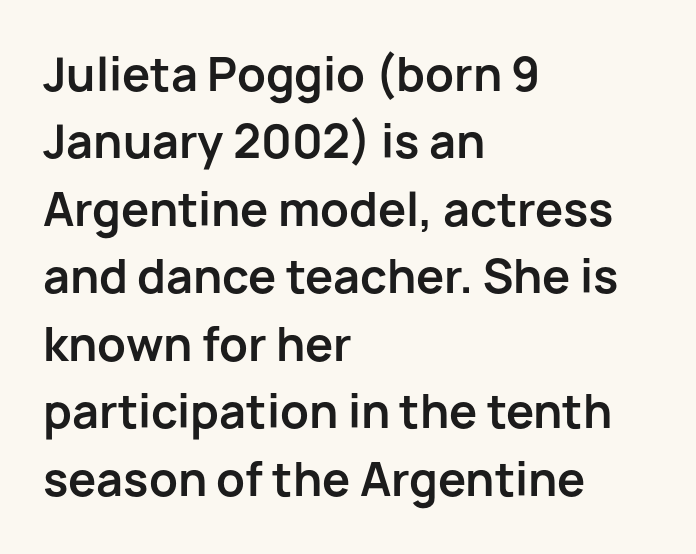
Honestly, the letter spacing is just normal — you wouldn't notice it. This is sans-serif lettering, the kind often seen on screens and signage. Anything drawn beneath the words? Only blank space. Varying glyph widths throughout — classic text-font behaviour. The letters stand straight up with perfectly vertical stems. Alignment: flush left.
